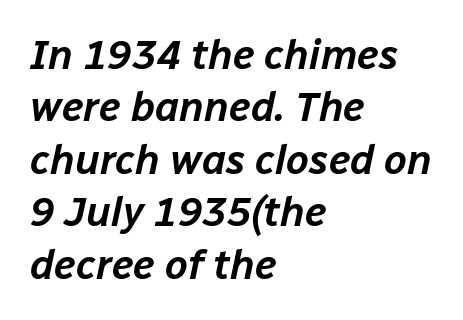
The image shows 41 px text type, italic (leaning right); set left-aligned, normal line spacing (1.28x), normal letter spacing, not underlined; low stroke contrast and a medium x-height.
